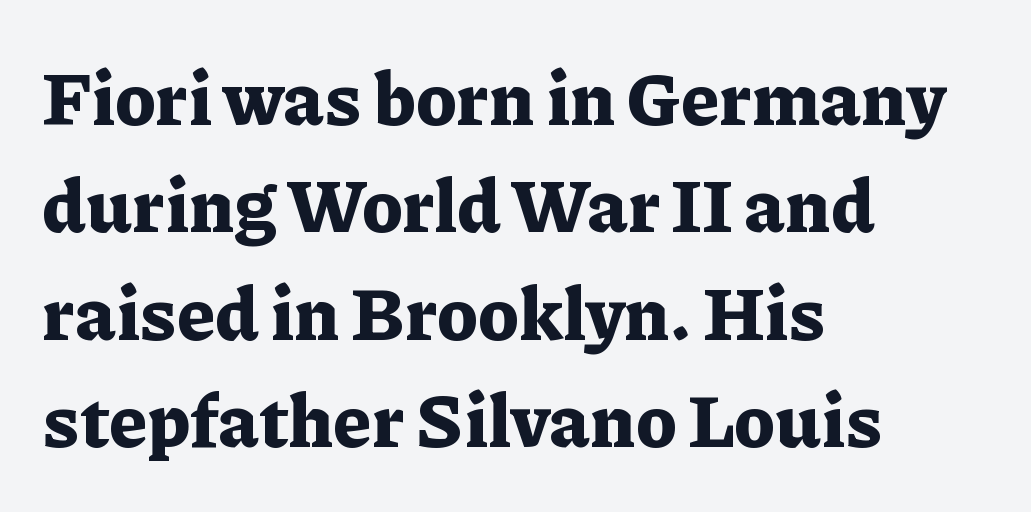
{"serif": "yes", "italic": "no", "bold": "yes", "weight": "bold", "width": "normal", "stroke_contrast": "low", "x_height": "medium", "monospaced": "no", "underline": "no", "align": "left", "line_spacing": "normal", "line_spacing_ratio": 1.45, "letter_spacing": "normal", "letter_spacing_em": 0.0, "glyph_px": 74}
